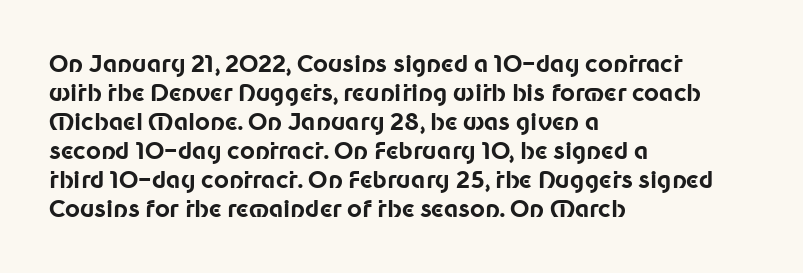
The typography opts for an upright posture over an oblique one. What weight is shown? A full bold with thick strokes. How would I describe the line gaps? Plain and ordinary. Each line starts at the same left margin while the right side varies.
